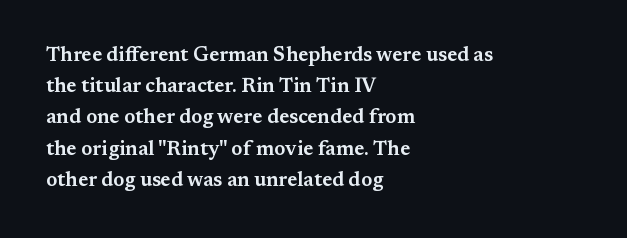
You could call the tracking neutral — neither tight nor loose. No italicization has been applied; the sample stays upright. Just letters on the line, the space beneath them empty. Compared with typical paragraphs, the rows here are spaced about the same.
